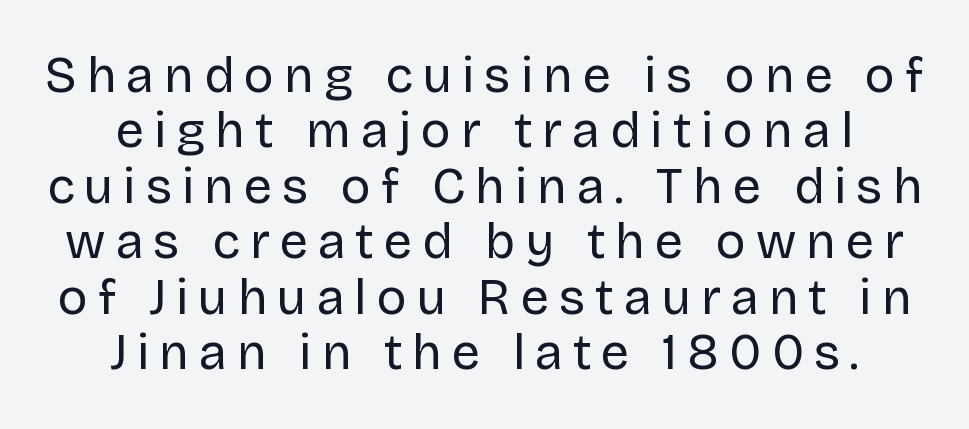
Reading down the column, the eye jumps only a short way to each next line. The passage shown is typed in a proportional face where columns would drift. The font sits on the lighter half of the weight spectrum, regular included. Just letters on the line, the space beneath them empty. The type is letterspaced generously, with wide tracking.
